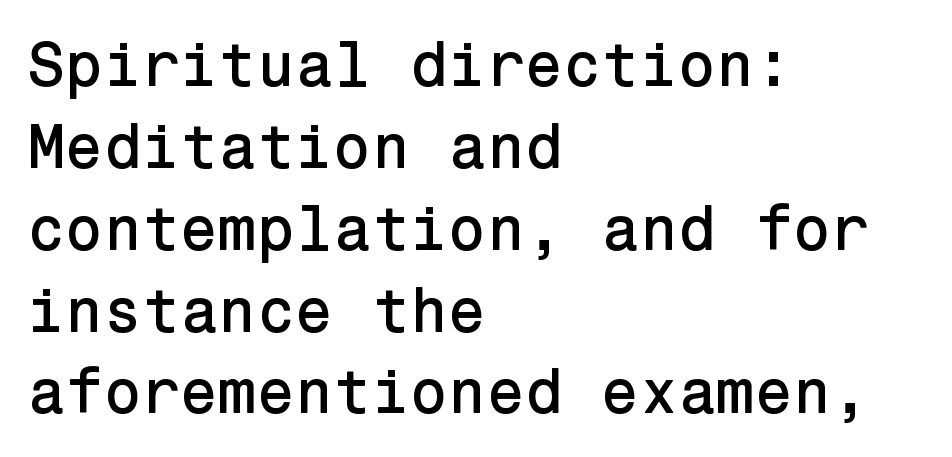
A typesetter would mark this as roman, not italic. How are the letters spaced? Ordinarily, with no added tracking. Evenly set lines give the paragraph a standard silhouette. The face used here is a sans, in the tradition of grotesques and geometrics.
